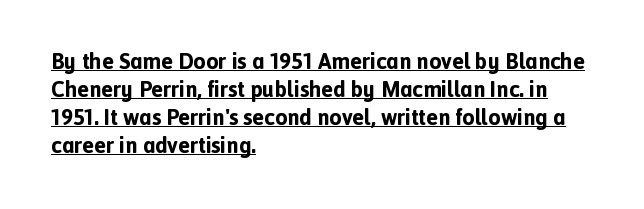
The image shows 22 px bold type, upright; set left-aligned, normal line spacing (1.27x), normal letter spacing, underlined.
